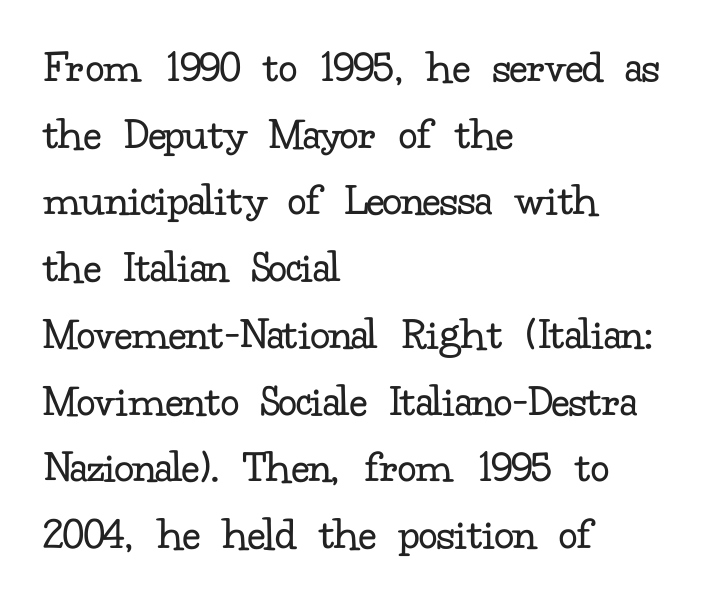
{"serif": "yes", "italic": "no", "bold": "no", "weight": "regular", "width": "normal", "stroke_contrast": "low", "x_height": "small", "monospaced": "no", "underline": "no", "align": "left", "line_spacing": "normal", "line_spacing_ratio": 1.42, "letter_spacing": "normal", "letter_spacing_em": 0.0, "glyph_px": 47}
